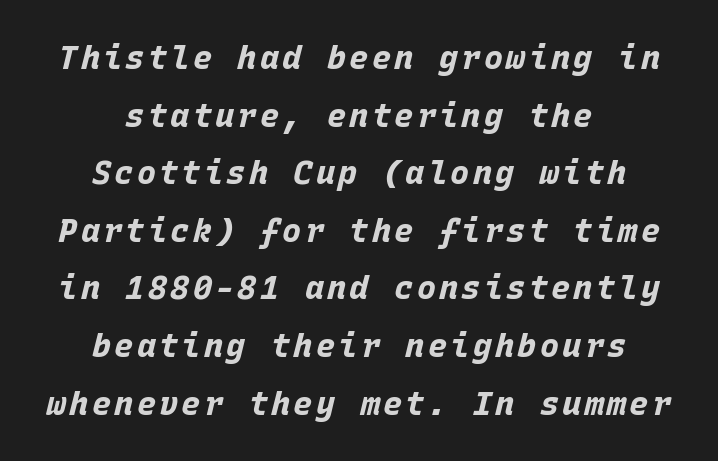
Q: Is the text bold? A: Yes.
Q: Is the text italic (slanted)? A: Yes, it leans right by about 15 degrees.
Q: Is the text underlined? A: No.
Q: How is the paragraph aligned? A: Centered.
Q: Width (condensed, normal, or wide)? A: Normal.
Q: Stroke contrast? A: Low.
Q: x-height? A: Large.
Q: Monospaced? A: Yes.
